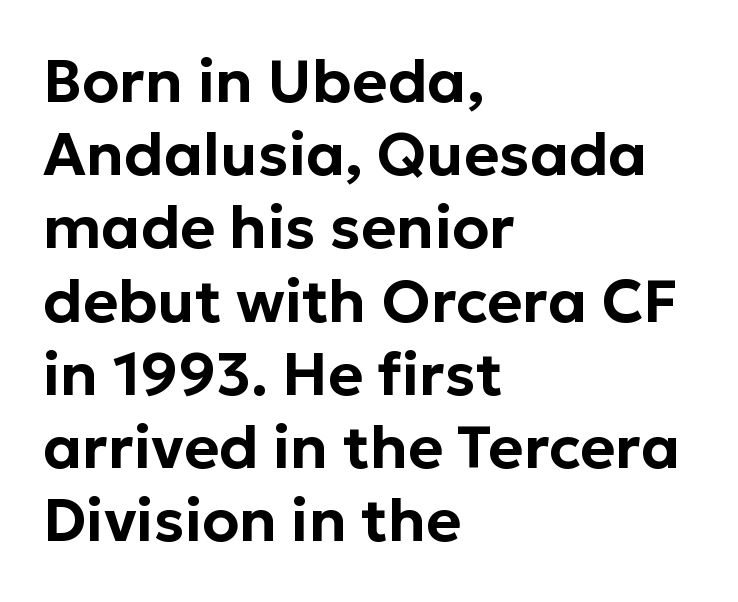
The image shows 60 px sans-serif type, upright; set left-aligned, line spacing 1.22x, normal letter spacing, not underlined; low stroke contrast and a medium x-height.
